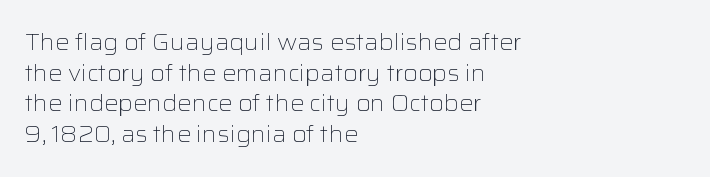
Here the glyphs are tracked normally, forming tight word shapes. This sample keeps an unexceptional amount of space between lines. Every character sits straight up, as roman type does. Each stroke keeps to a modest, everyday thickness or less. This rendering uses left alignment, leaving the right contour irregular. Descenders are the only things crossing below the line.
